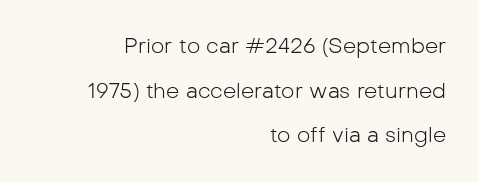
Q: Is the text bold? A: No.
Q: Is the text italic (slanted)? A: No, it is upright.
Q: Is the text underlined? A: No.
Q: How is the paragraph aligned? A: Right-aligned.
Q: Is the spacing between letters normal or unusually wide? A: Normal.
Q: Is the spacing between lines tight, normal or loose? A: Loose.
